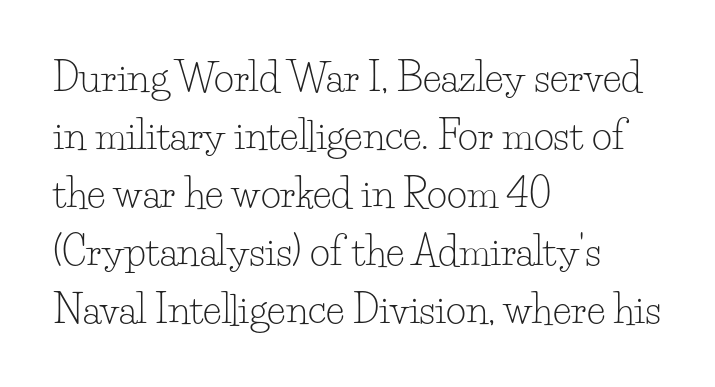
Q: Is the text bold? A: No.
Q: Is the text italic (slanted)? A: No, it is upright.
Q: Is the typeface a serif or a sans-serif typeface? A: Serif.
Q: Is the text underlined? A: No.
Q: How is the paragraph aligned? A: Left-aligned.
Q: Is the spacing between letters normal or unusually wide? A: Normal.
Q: Is the spacing between lines tight, normal or loose? A: Normal.
Q: Width (condensed, normal, or wide)? A: Normal.
Q: Stroke contrast? A: Low.
Q: x-height? A: Small.
Q: Monospaced? A: No.
